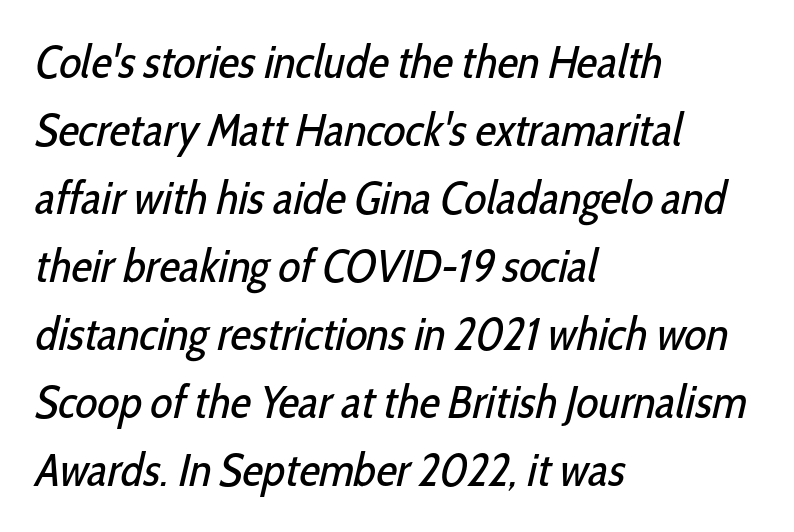
Short and long lines alike share a common starting point at left. Caption: standard tracking, unaltered. Has an underline been added? It has not. No letter is thick-stroked: the sample isn't bold. Type style note: lacks serifs. The rendering uses natural spacing where letterforms have individual widths.
